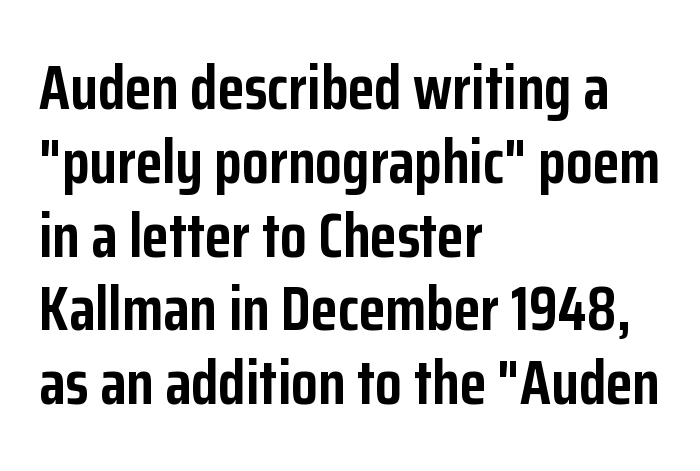
{"serif": "no", "italic": "no", "bold": "yes", "weight": "semibold", "width": "condensed", "stroke_contrast": "low", "x_height": "medium", "monospaced": "no", "underline": "no", "align": "left", "line_spacing_ratio": 1.21, "letter_spacing": "normal", "letter_spacing_em": 0.0, "glyph_px": 61}
